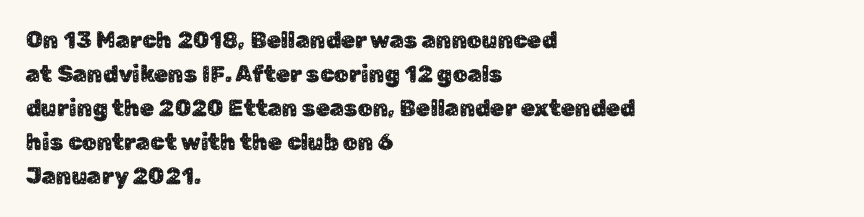
The image shows 23 px text type, upright; set left-aligned, normal line spacing (1.48x), normal letter spacing, not underlined.
